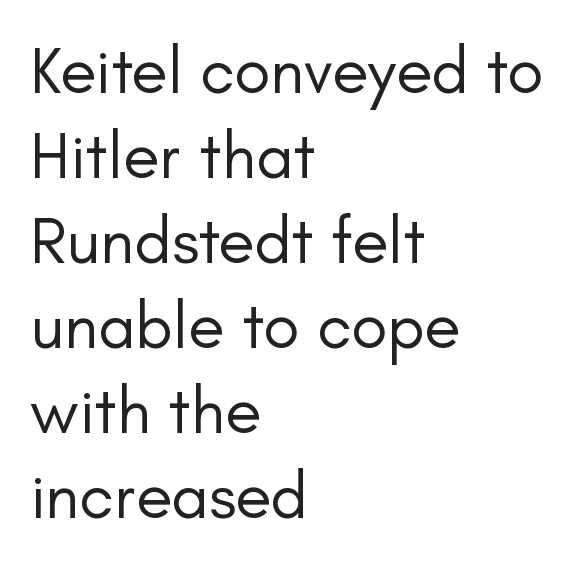
Q: Is the text bold? A: No.
Q: Is the text italic (slanted)? A: No, it is upright.
Q: Is the typeface a serif or a sans-serif typeface? A: Sans-serif.
Q: Is the text underlined? A: No.
Q: How is the paragraph aligned? A: Left-aligned.
Q: Is the spacing between letters normal or unusually wide? A: Normal.
Q: Is the spacing between lines tight, normal or loose? A: Normal.
Q: Width (condensed, normal, or wide)? A: Normal.
Q: Stroke contrast? A: Low.
Q: x-height? A: Small.
Q: Monospaced? A: No.
